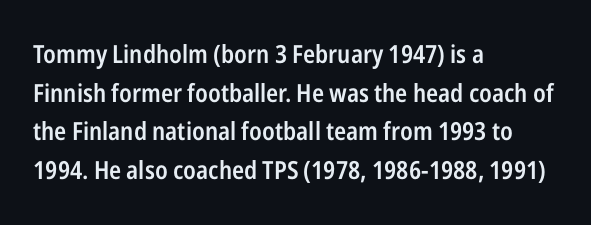
The image shows 25 px text type, upright; set left-aligned, normal line spacing (1.55x), normal letter spacing, not underlined.
